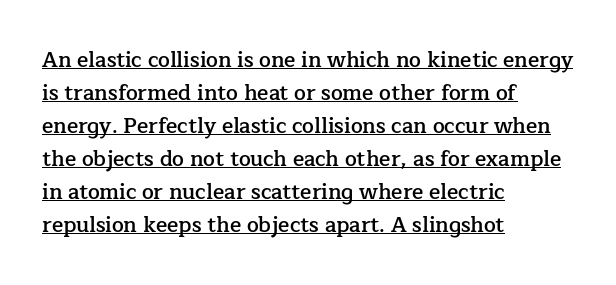
Compared with an ordinary text face, these strokes are moderately heavier — a semibold. Each word holds together tightly as a unit, with standard inter-letter gaps. Rows of type keep a routine distance in the vertical direction. Decoration check: the copy is underlined.
